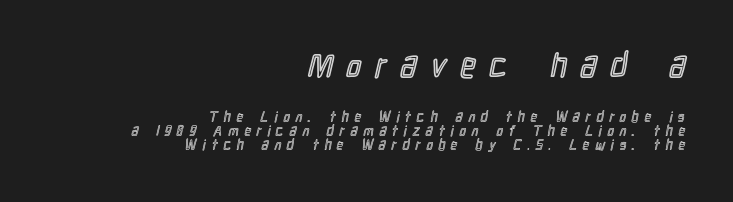
The setting favours the right margin, as signatures and pull-quotes sometimes do. These lines have a slow, spaced-out rhythm from letter to letter. If you measured baseline to baseline, you'd find a short distance. A typesetter would call this proportional, since set widths differ per character.
